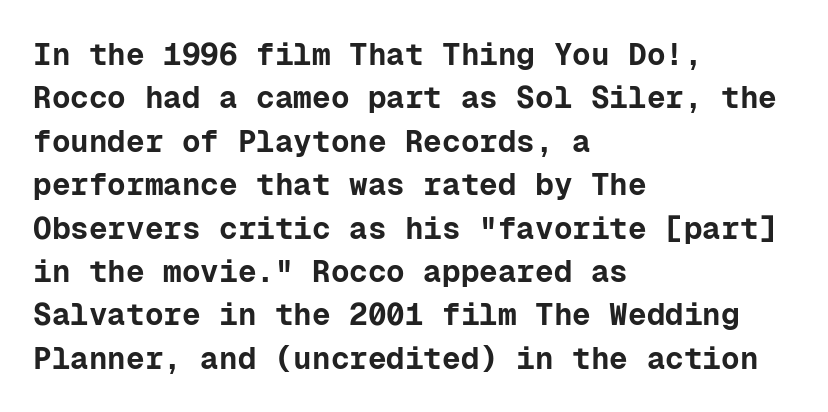
Does the lettering tilt? It doesn't — this is upright. Leading: standard. The characters look thick and weighty, a clear bold. This sample has the even, mechanical cadence of fixed-width lettering. The words here are not underlined.
